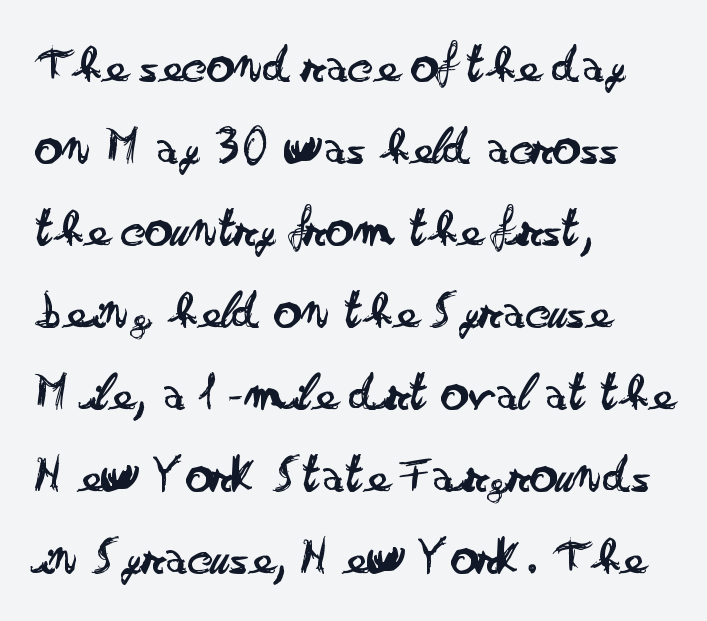
{"serif": "no", "italic": "no", "bold": "no", "weight": "regular", "width": "wide", "stroke_contrast": "low", "x_height": "small", "monospaced": "no", "underline": "no", "align": "left", "line_spacing": "normal", "line_spacing_ratio": 1.49, "letter_spacing": "normal", "letter_spacing_em": 0.0, "glyph_px": 55}
